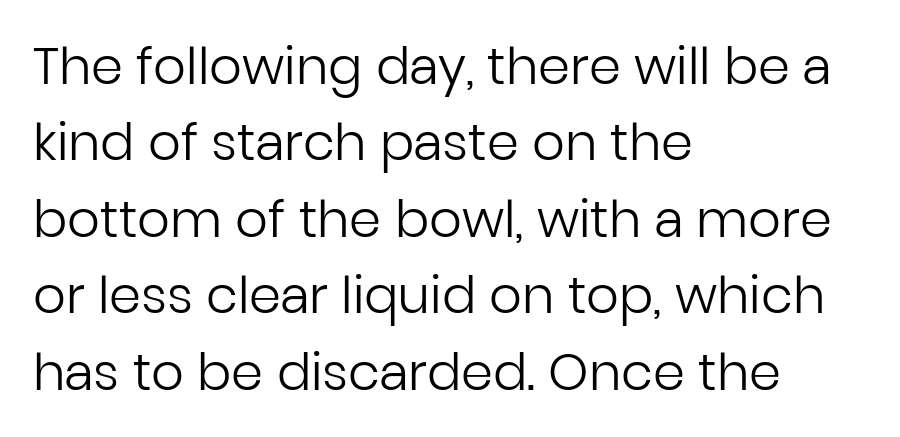
Q: Is the text bold? A: No.
Q: Is the text italic (slanted)? A: No, it is upright.
Q: Is the typeface a serif or a sans-serif typeface? A: Sans-serif.
Q: Is the text underlined? A: No.
Q: How is the paragraph aligned? A: Left-aligned.
Q: Is the spacing between letters normal or unusually wide? A: Normal.
Q: Is the spacing between lines tight, normal or loose? A: Normal.
Q: Width (condensed, normal, or wide)? A: Normal.
Q: Stroke contrast? A: Low.
Q: x-height? A: Medium.
Q: Monospaced? A: No.
